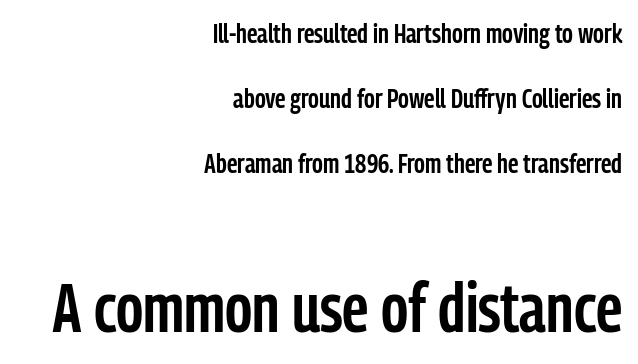
Q: Is the text bold? A: Semi-bold.
Q: Is the text italic (slanted)? A: No, it is upright.
Q: Is the typeface a serif or a sans-serif typeface? A: Sans-serif.
Q: Is the text underlined? A: No.
Q: How is the paragraph aligned? A: Right-aligned.
Q: Is the spacing between letters normal or unusually wide? A: Normal.
Q: Is the spacing between lines tight, normal or loose? A: Loose.
Q: Which block of text is set in a larger size, the first (top) or the second (bottom)? A: The second (bottom) one.
Q: Width (condensed, normal, or wide)? A: Condensed.
Q: Stroke contrast? A: Low.
Q: x-height? A: Medium.
Q: Monospaced? A: No.
